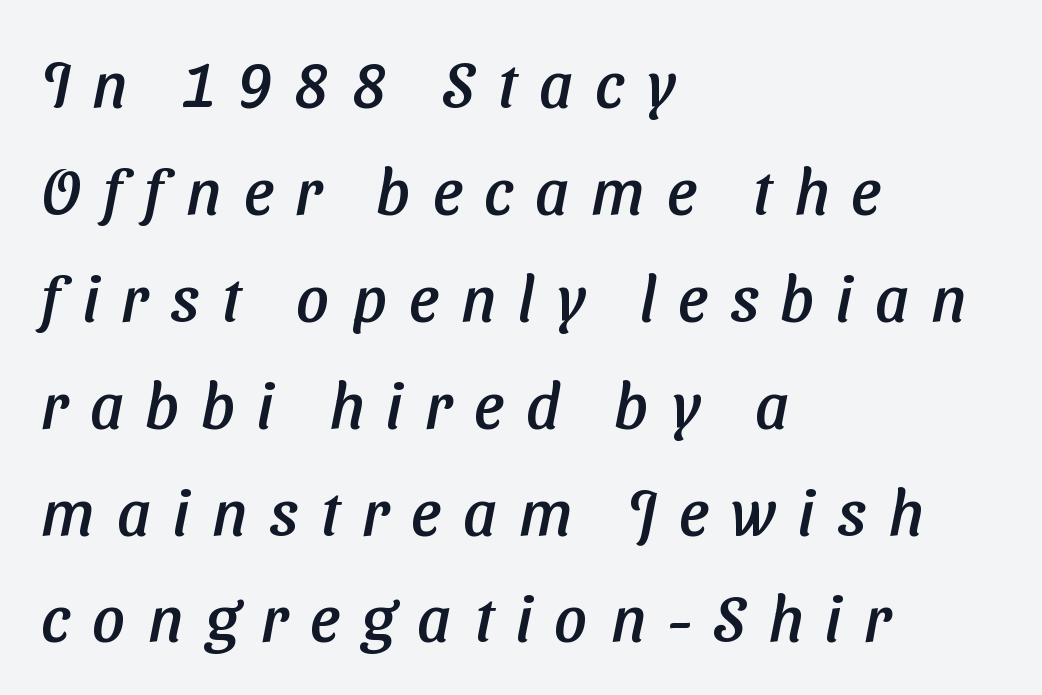
Compared with a centered layout, this one pins lines to the left instead. Proportional: the letters do not fall into vertical columns. Whoever set this chose a conventional vertical rhythm. Glance below the letters and you will spot only blank space. The gaps between neighbouring characters are conspicuously large.
